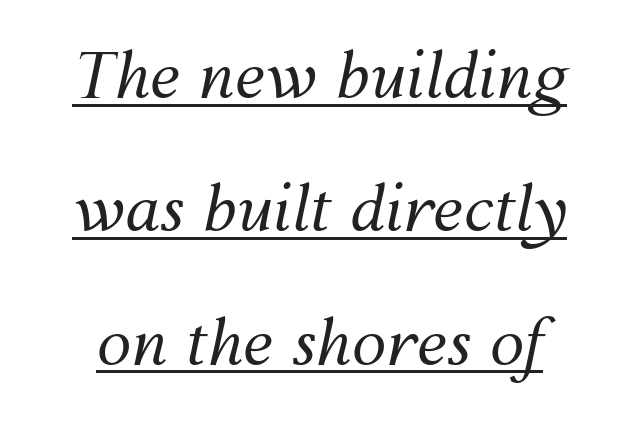
The image shows 62 px regular-weight type, italic (leaning right); set loose line spacing (2.15x), normal letter spacing, underlined; medium stroke contrast and a medium x-height.
